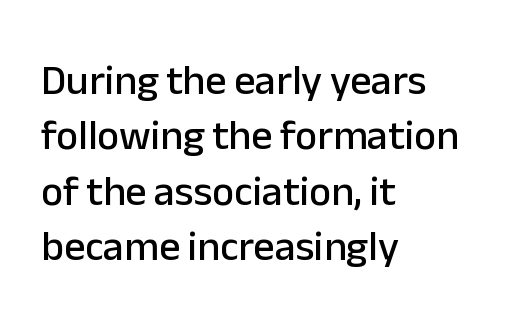
Q: Is the text italic (slanted)? A: No, it is upright.
Q: Is the typeface a serif or a sans-serif typeface? A: Sans-serif.
Q: Is the text underlined? A: No.
Q: How is the paragraph aligned? A: Left-aligned.
Q: Is the spacing between letters normal or unusually wide? A: Normal.
Q: Is the spacing between lines tight, normal or loose? A: Normal.
Q: Width (condensed, normal, or wide)? A: Normal.
Q: Stroke contrast? A: Low.
Q: x-height? A: Medium.
Q: Monospaced? A: No.
